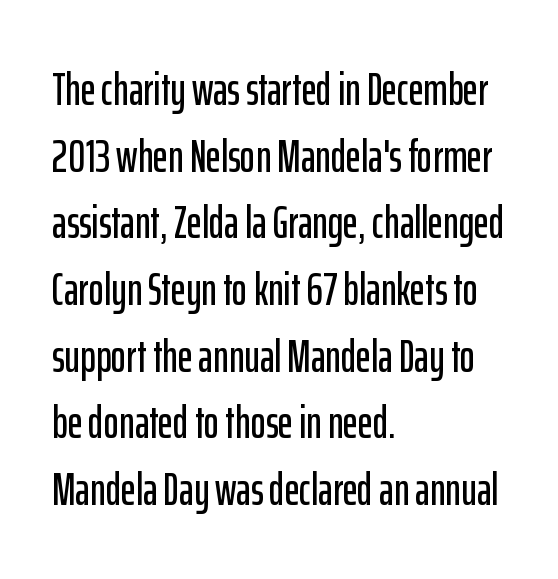
Q: Is the text italic (slanted)? A: No, it is upright.
Q: Is the typeface a serif or a sans-serif typeface? A: Sans-serif.
Q: Is the text underlined? A: No.
Q: How is the paragraph aligned? A: Left-aligned.
Q: Is the spacing between letters normal or unusually wide? A: Normal.
Q: Is the spacing between lines tight, normal or loose? A: Normal.
Q: Width (condensed, normal, or wide)? A: Condensed.
Q: Stroke contrast? A: Low.
Q: x-height? A: Medium.
Q: Monospaced? A: No.
